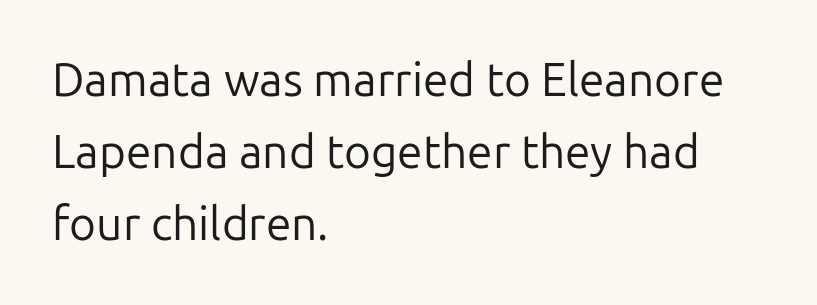
Inter-character spacing is left at the font's built-in metrics. Ordinary non-slanted type is in use. Stem width sits at or under what a default text font uses. The rendering uses a moderate line-height, typical for paragraphs.
